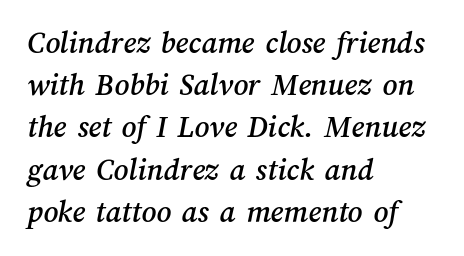
The image shows 32 px text type; set left-aligned, normal line spacing (1.32x), normal letter spacing, not underlined; medium stroke contrast and a medium x-height.
